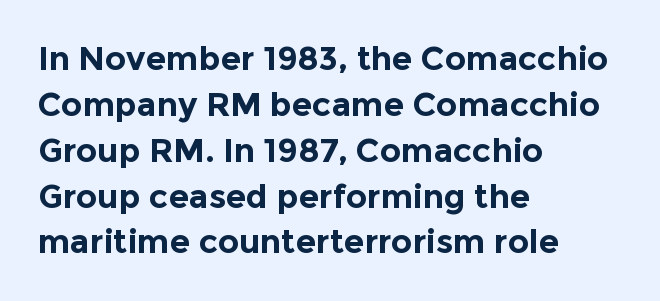
Q: Is the text bold? A: Yes.
Q: Is the text italic (slanted)? A: No, it is upright.
Q: Is the typeface a serif or a sans-serif typeface? A: Sans-serif.
Q: Is the text underlined? A: No.
Q: How is the paragraph aligned? A: Left-aligned.
Q: Is the spacing between letters normal or unusually wide? A: Normal.
Q: Is the spacing between lines tight, normal or loose? A: Normal.
Q: Width (condensed, normal, or wide)? A: Normal.
Q: x-height? A: Medium.
Q: Monospaced? A: No.
